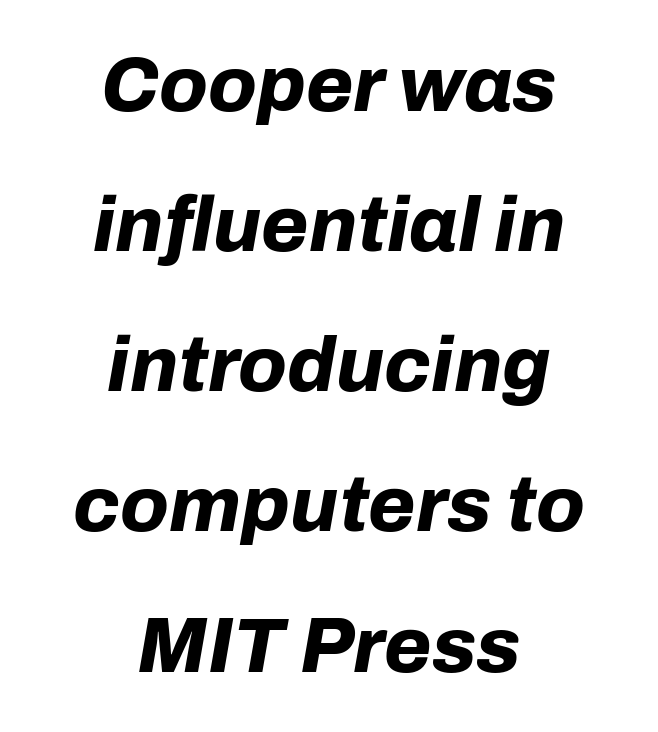
Q: Is the text bold? A: Yes.
Q: Is the text italic (slanted)? A: Yes, it leans right by about 10 degrees.
Q: Is the text underlined? A: No.
Q: How is the paragraph aligned? A: Centered.
Q: Is the spacing between letters normal or unusually wide? A: Normal.
Q: Width (condensed, normal, or wide)? A: Normal.
Q: Stroke contrast? A: Low.
Q: x-height? A: Medium.
Q: Monospaced? A: No.
